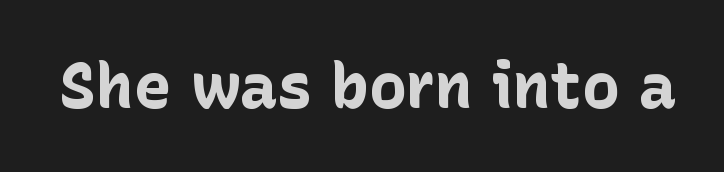
{"serif": "no", "italic": "no", "bold": "yes", "weight": "bold", "width": "normal", "stroke_contrast": "low", "x_height": "medium", "monospaced": "no", "underline": "no", "letter_spacing": "normal", "letter_spacing_em": 0.0, "glyph_px": 63}
